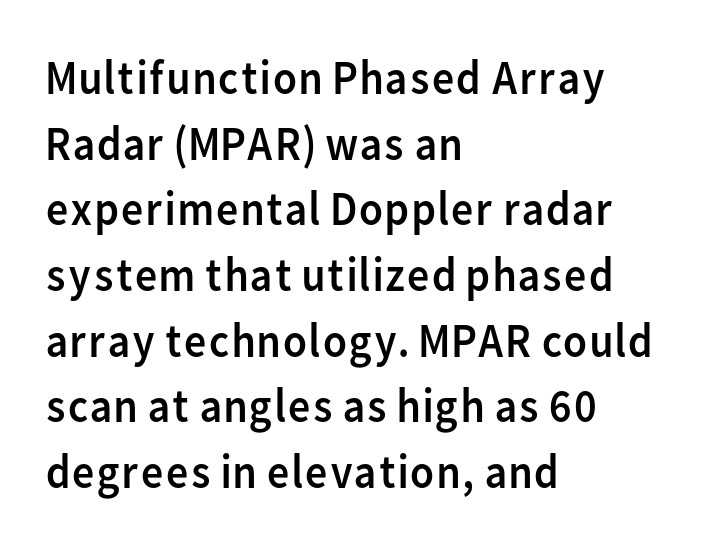
The image shows 49 px regular-weight sans-serif type, upright; set left-aligned, normal line spacing (1.34x), normal letter spacing, not underlined; low stroke contrast and a medium x-height.
